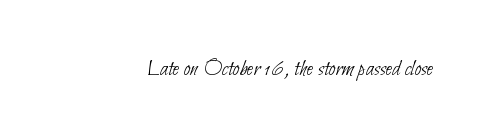
Rule under the text: the space is simply empty. What stands out about the letter spacing? Nothing — it is the standard amount. Think standard paragraph weight, or any step lighter than that.
